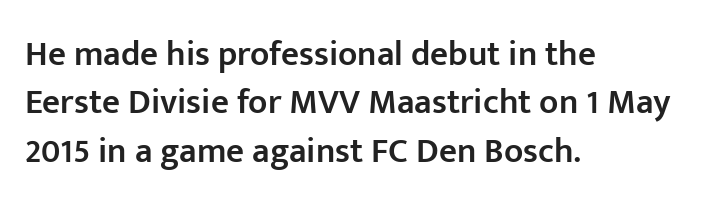
The image shows 35 px semibold sans-serif type, upright; set left-aligned, normal line spacing (1.38x), normal letter spacing, not underlined; low stroke contrast and a medium x-height.
